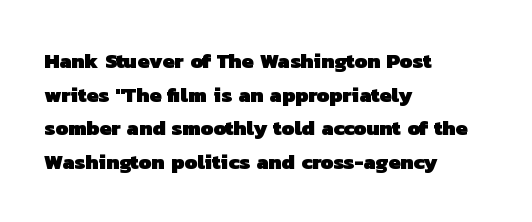
{"bold": "yes", "underline": "no", "align": "left", "line_spacing": "normal", "line_spacing_ratio": 1.6, "letter_spacing": "normal", "letter_spacing_em": 0.0, "glyph_px": 21}
